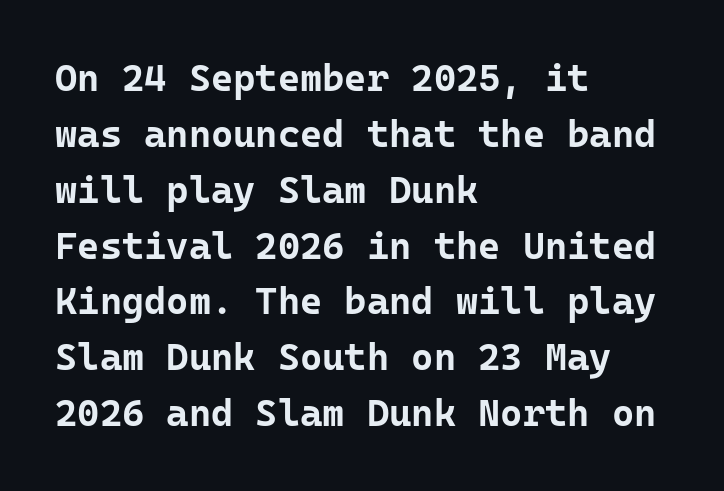
The gap between lines stays unmarked. Monospaced: the letters line up in strict vertical columns. The lettering stays uniformly vertical, giving the passage a roman look. Emphasis by weight is at full strength: bold.
